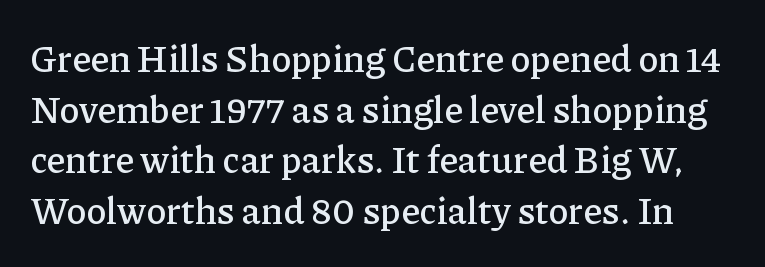
{"serif": "yes", "italic": "no", "width": "normal", "stroke_contrast": "low", "x_height": "medium", "monospaced": "no", "underline": "no", "line_spacing": "normal", "line_spacing_ratio": 1.37, "letter_spacing": "normal", "letter_spacing_em": 0.0, "glyph_px": 37}
